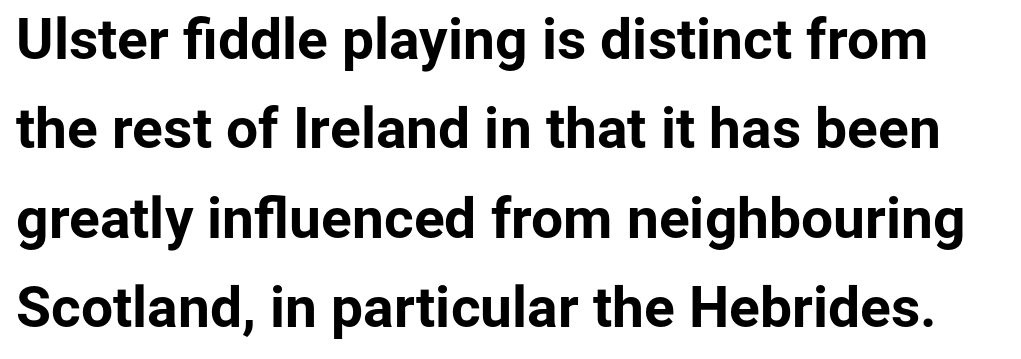
{"serif": "no", "italic": "no", "bold": "yes", "weight": "bold", "width": "normal", "stroke_contrast": "low", "x_height": "medium", "monospaced": "no", "underline": "no", "line_spacing": "normal", "line_spacing_ratio": 1.57, "letter_spacing": "normal", "letter_spacing_em": 0.0, "glyph_px": 57}
